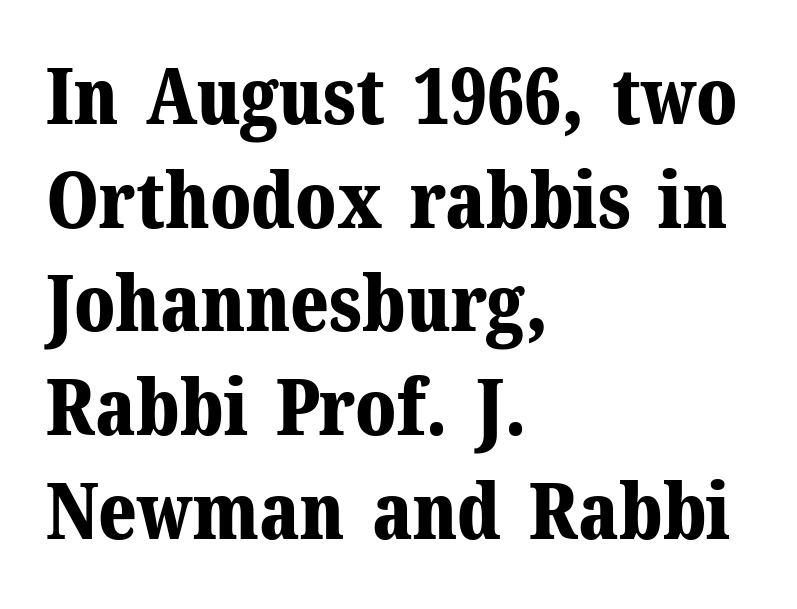
The image shows 78 px bold serif type, upright; set left-aligned, normal line spacing (1.33x), normal letter spacing, not underlined; medium stroke contrast and a medium x-height.
